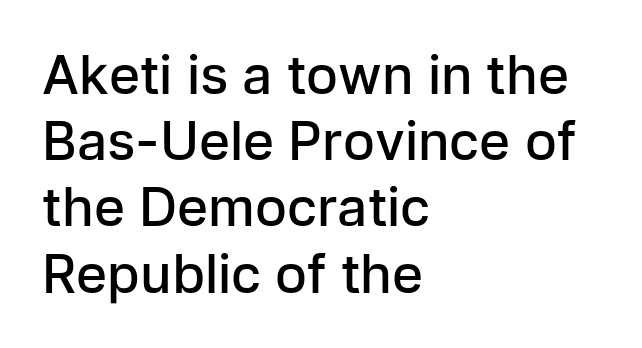
Q: Is the text bold? A: Semi-bold.
Q: Is the text italic (slanted)? A: No, it is upright.
Q: Is the typeface a serif or a sans-serif typeface? A: Sans-serif.
Q: Is the text underlined? A: No.
Q: How is the paragraph aligned? A: Left-aligned.
Q: Is the spacing between letters normal or unusually wide? A: Normal.
Q: Is the spacing between lines tight, normal or loose? A: Normal.
Q: Width (condensed, normal, or wide)? A: Normal.
Q: Stroke contrast? A: Low.
Q: x-height? A: Medium.
Q: Monospaced? A: No.
